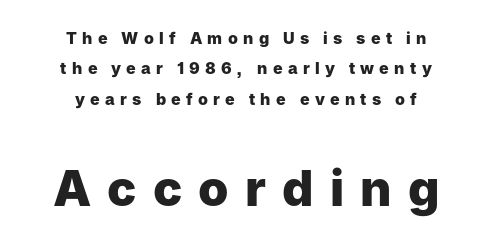
Casual observation: everything's sitting right in the middle. Rule under the text: the space is simply empty. Letter spacing: wide. Strokes here are thick enough to call this a true bold.
